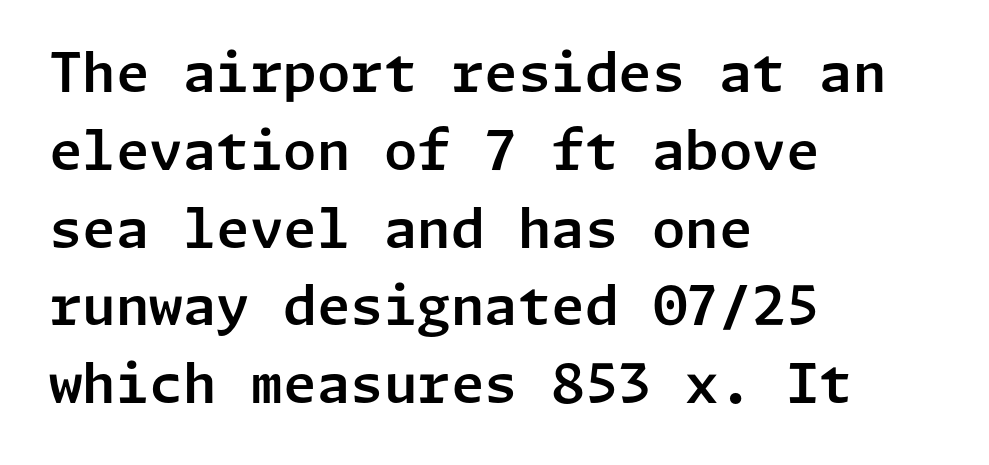
Characters remain perfectly vertical along every line. There is no visible air inserted between adjacent glyphs. The rendering shows plain stroke endings on the letterforms — a sans-serif design. The specimen omits any rule beneath the text block's lines.
